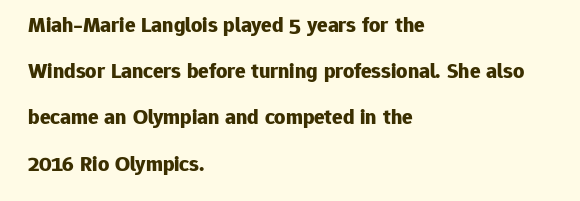
The image shows 22 px bold type, upright; set left-aligned, loose line spacing (2.1x), normal letter spacing, not underlined.
